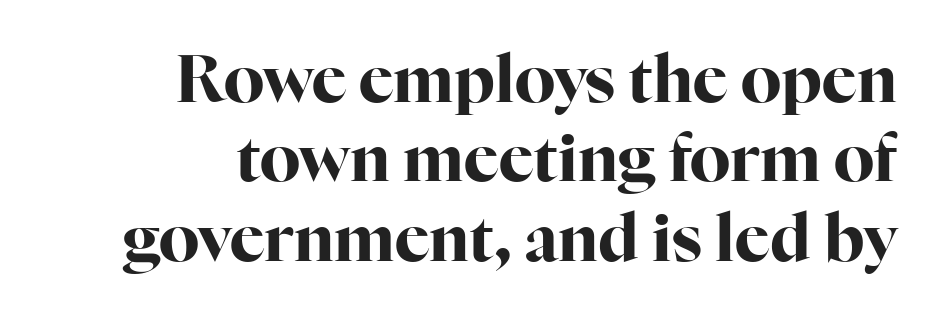
Q: Is the text bold? A: Yes.
Q: Is the text italic (slanted)? A: No, it is upright.
Q: Is the typeface a serif or a sans-serif typeface? A: Serif.
Q: Is the text underlined? A: No.
Q: Is the spacing between letters normal or unusually wide? A: Normal.
Q: Width (condensed, normal, or wide)? A: Normal.
Q: Stroke contrast? A: High.
Q: x-height? A: Medium.
Q: Monospaced? A: No.
